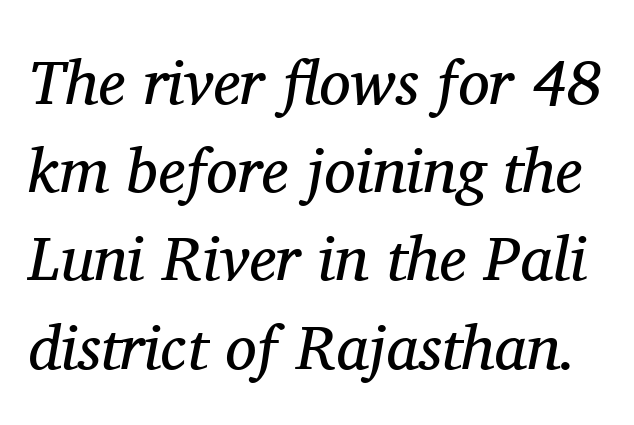
{"serif": "yes", "italic": "yes", "lean": "right", "slant_degrees": 11, "bold": "no", "weight": "regular", "width": "normal", "stroke_contrast": "medium", "x_height": "medium", "monospaced": "no", "underline": "no", "line_spacing": "normal", "line_spacing_ratio": 1.4, "letter_spacing": "normal", "letter_spacing_em": 0.0, "glyph_px": 63}
